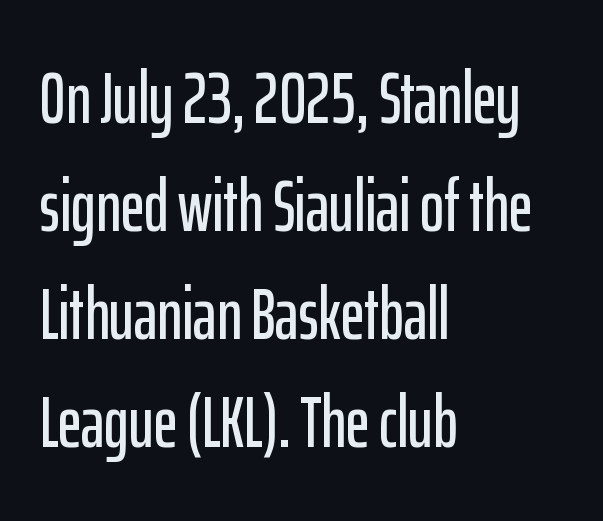
Q: Is the text italic (slanted)? A: No, it is upright.
Q: Is the typeface a serif or a sans-serif typeface? A: Sans-serif.
Q: Is the text underlined? A: No.
Q: How is the paragraph aligned? A: Left-aligned.
Q: Is the spacing between letters normal or unusually wide? A: Normal.
Q: Is the spacing between lines tight, normal or loose? A: Normal.
Q: Width (condensed, normal, or wide)? A: Condensed.
Q: Stroke contrast? A: Low.
Q: x-height? A: Medium.
Q: Monospaced? A: No.
